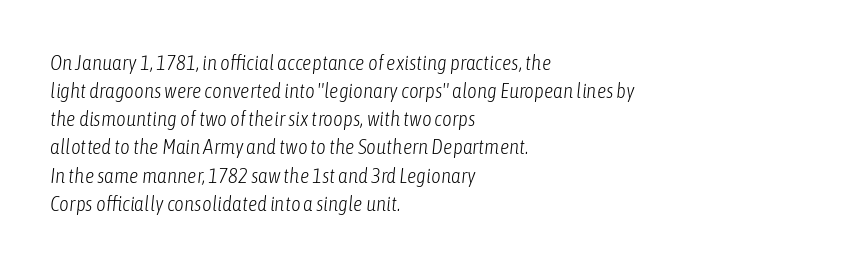
{"italic": "yes", "lean": "right", "slant_degrees": 6, "bold": "no", "underline": "no", "align": "left", "line_spacing": "normal", "line_spacing_ratio": 1.34, "letter_spacing": "normal", "letter_spacing_em": 0.0, "glyph_px": 21}
